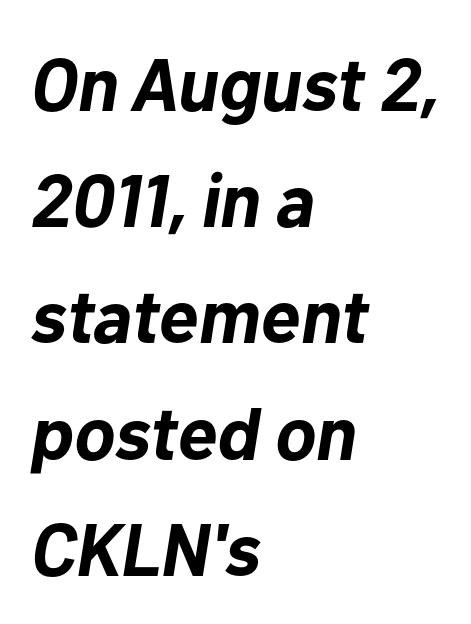
Q: Is the text bold? A: Yes.
Q: Is the text italic (slanted)? A: Yes, it leans right by about 10 degrees.
Q: Is the text underlined? A: No.
Q: How is the paragraph aligned? A: Left-aligned.
Q: Is the spacing between letters normal or unusually wide? A: Normal.
Q: Is the spacing between lines tight, normal or loose? A: Normal.
Q: Width (condensed, normal, or wide)? A: Normal.
Q: Stroke contrast? A: Low.
Q: x-height? A: Medium.
Q: Monospaced? A: No.
